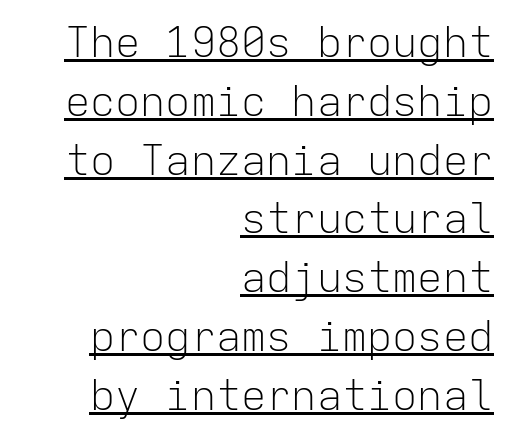
{"serif": "no", "italic": "no", "bold": "no", "weight": "light", "width": "normal", "stroke_contrast": "low", "x_height": "medium", "monospaced": "yes", "underline": "yes", "align": "right", "line_spacing": "normal", "line_spacing_ratio": 1.4, "letter_spacing": "normal", "letter_spacing_em": 0.0, "glyph_px": 42}
